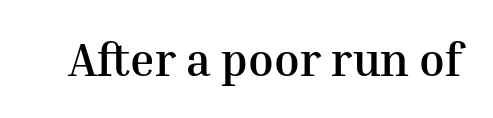
Q: Is the text bold? A: Yes.
Q: Is the text italic (slanted)? A: No, it is upright.
Q: Is the typeface a serif or a sans-serif typeface? A: Serif.
Q: Is the text underlined? A: No.
Q: Is the spacing between letters normal or unusually wide? A: Normal.
Q: Width (condensed, normal, or wide)? A: Normal.
Q: Stroke contrast? A: Medium.
Q: x-height? A: Medium.
Q: Monospaced? A: No.
